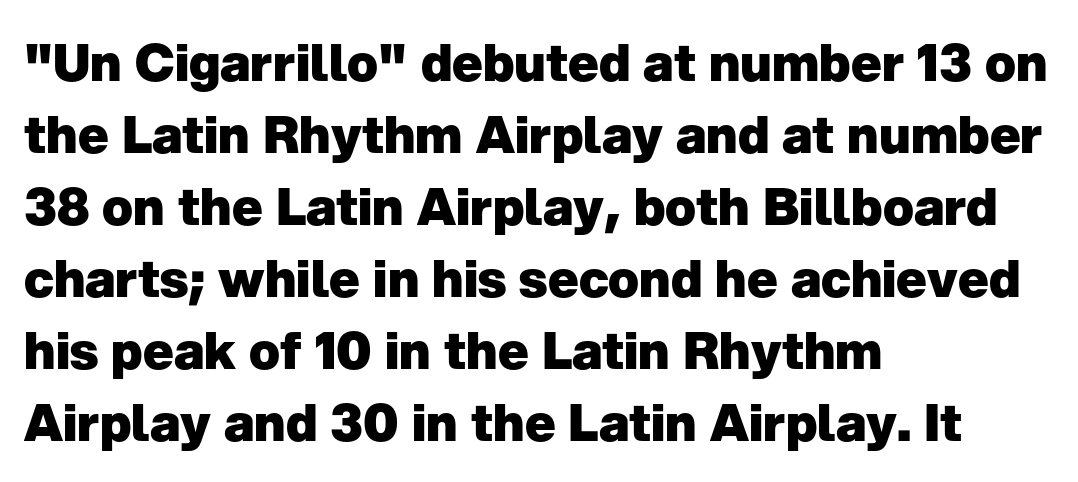
These lines carry a lot of weight — the face is fully bold. The tracking reads as untouched default to a designer's eye. The passage shown is typed in a proportional face where columns would drift. Style check: upright. The passage shown is not underscored anywhere. If you drew a ruler down the left edge, every line would touch it.
